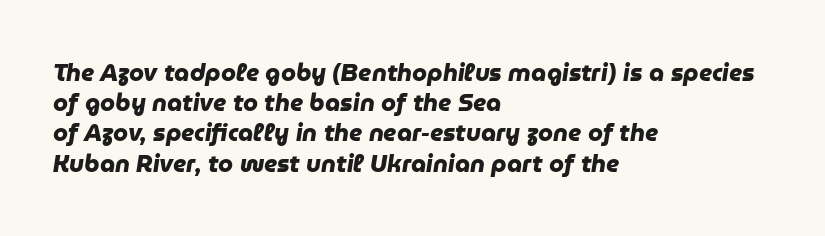
A dark, heavy texture on the line: the type is bold. Compared with typical paragraphs, the rows here are spaced about the same. Visually the block forms a straight wall on the left and a jagged coastline on the right. Descenders hang freely into open space. These lines keep a tight, regular rhythm from letter to letter.
